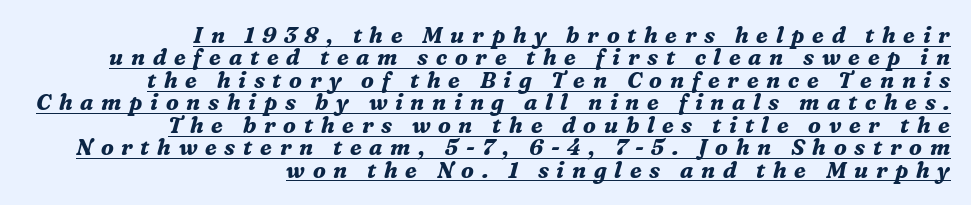
Q: Is the text bold? A: Yes.
Q: Is the text italic (slanted)? A: Yes, it leans right by about 16 degrees.
Q: Is the text underlined? A: Yes.
Q: How is the paragraph aligned? A: Right-aligned.
Q: Is the spacing between letters normal or unusually wide? A: Unusually wide.
Q: Is the spacing between lines tight, normal or loose? A: Tight.
